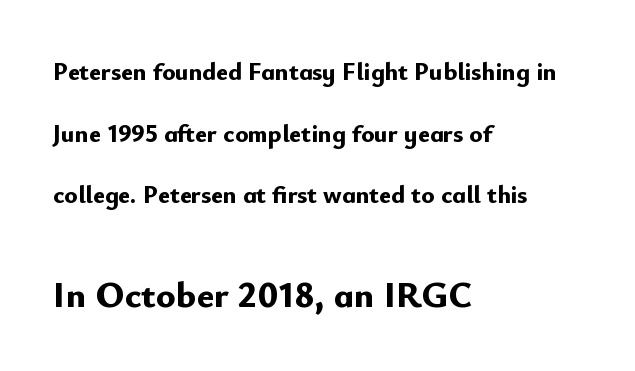
On the weight axis this lands at bold, roughly 700. Is there any slant? The stems are plumb. The zone under the glyphs is completely vacant. The font family rendered here belongs to the sans-serif group.
